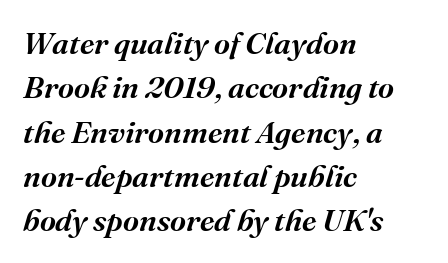
Q: Is the text bold? A: Semi-bold.
Q: Is the text italic (slanted)? A: Yes, it leans right by about 16 degrees.
Q: Is the typeface a serif or a sans-serif typeface? A: Serif.
Q: Is the text underlined? A: No.
Q: How is the paragraph aligned? A: Left-aligned.
Q: Is the spacing between letters normal or unusually wide? A: Normal.
Q: Is the spacing between lines tight, normal or loose? A: Normal.
Q: Width (condensed, normal, or wide)? A: Normal.
Q: Stroke contrast? A: Medium.
Q: x-height? A: Medium.
Q: Monospaced? A: No.
